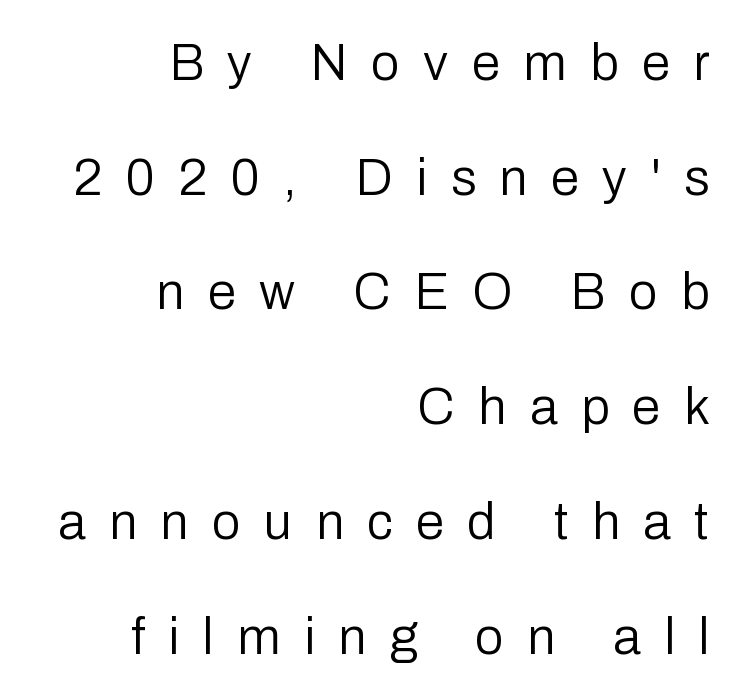
The image shows 51 px regular-weight sans-serif type, upright; set right-aligned, loose line spacing (2.25x), unusually wide letter spacing (+0.46 em), not underlined; low stroke contrast and a medium x-height.
